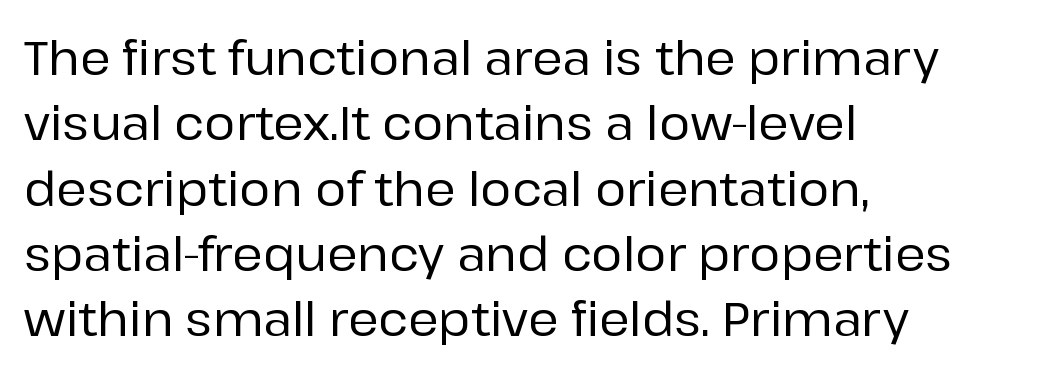
Note the varied advance widths — an 'i' is clearly narrower than an 'm'. Where is the straight margin? On the left. The type family on display is of the sans-serif kind. Anything drawn beneath the words? Only blank space.
